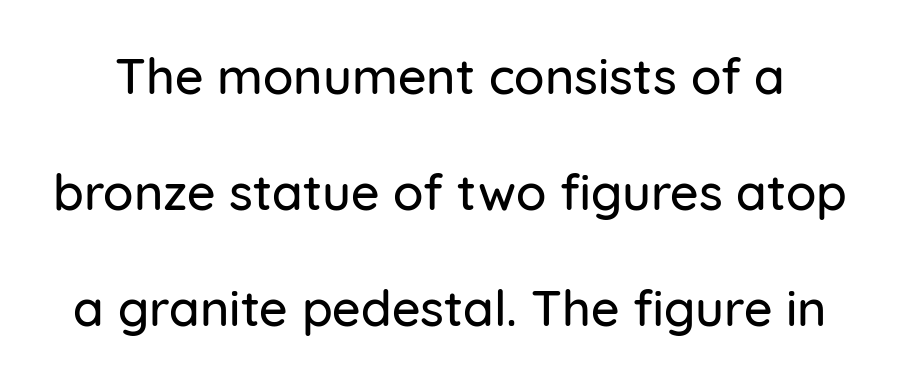
Q: Is the text italic (slanted)? A: No, it is upright.
Q: Is the typeface a serif or a sans-serif typeface? A: Sans-serif.
Q: Is the text underlined? A: No.
Q: Is the spacing between letters normal or unusually wide? A: Normal.
Q: Is the spacing between lines tight, normal or loose? A: Loose.
Q: Width (condensed, normal, or wide)? A: Normal.
Q: Stroke contrast? A: Low.
Q: x-height? A: Medium.
Q: Monospaced? A: No.
